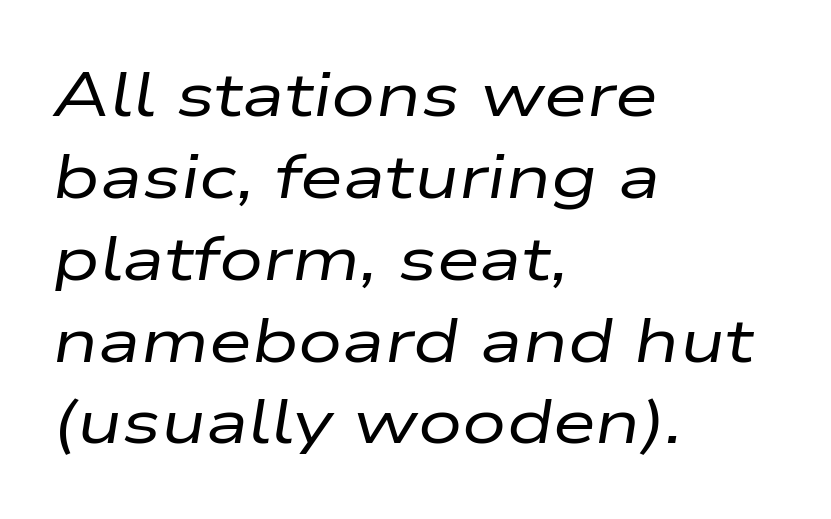
Q: Is the text bold? A: No.
Q: Is the text italic (slanted)? A: Yes, it leans right by about 9 degrees.
Q: Is the text underlined? A: No.
Q: How is the paragraph aligned? A: Left-aligned.
Q: Is the spacing between letters normal or unusually wide? A: Normal.
Q: Is the spacing between lines tight, normal or loose? A: Normal.
Q: Width (condensed, normal, or wide)? A: Wide.
Q: Stroke contrast? A: Low.
Q: x-height? A: Medium.
Q: Monospaced? A: No.
